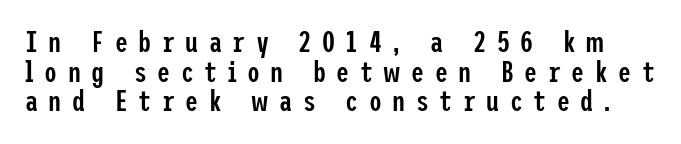
The image shows 29 px semibold, condensed sans-serif type, upright; set tight line spacing (1.02x), unusually wide letter spacing (+0.36 em), not underlined; low stroke contrast and a medium x-height.
